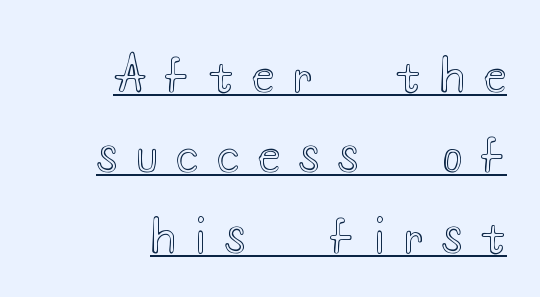
Q: Is the text italic (slanted)? A: No, it is upright.
Q: Is the text underlined? A: Yes.
Q: How is the paragraph aligned? A: Right-aligned.
Q: Is the spacing between letters normal or unusually wide? A: Unusually wide.
Q: Width (condensed, normal, or wide)? A: Wide.
Q: x-height? A: Small.
Q: Monospaced? A: No.
